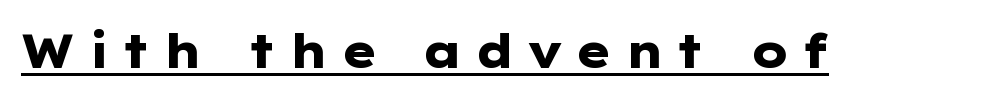
Q: Is the text bold? A: Yes.
Q: Is the text italic (slanted)? A: No, it is upright.
Q: Is the typeface a serif or a sans-serif typeface? A: Sans-serif.
Q: Is the text underlined? A: Yes.
Q: Is the spacing between letters normal or unusually wide? A: Unusually wide.
Q: Width (condensed, normal, or wide)? A: Wide.
Q: Stroke contrast? A: Low.
Q: x-height? A: Medium.
Q: Monospaced? A: No.
